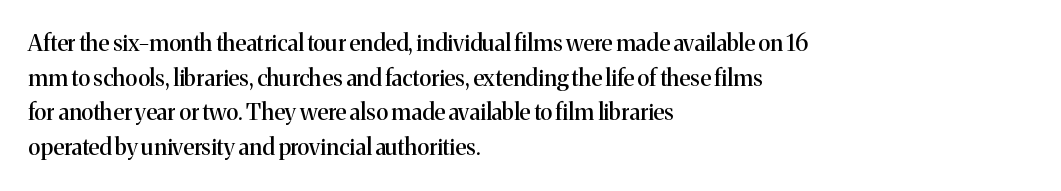
Q: Is the text italic (slanted)? A: No, it is upright.
Q: Is the text underlined? A: No.
Q: How is the paragraph aligned? A: Left-aligned.
Q: Is the spacing between letters normal or unusually wide? A: Normal.
Q: Is the spacing between lines tight, normal or loose? A: Normal.
